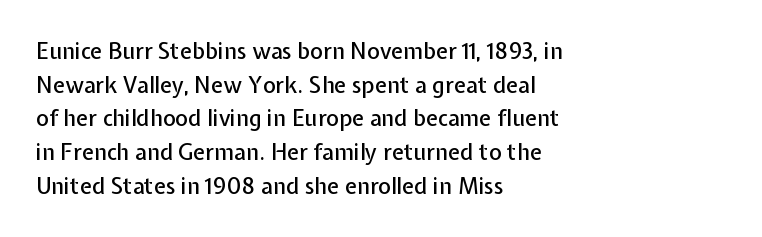
{"italic": "no", "underline": "no", "align": "left", "line_spacing": "normal", "line_spacing_ratio": 1.53, "letter_spacing": "normal", "letter_spacing_em": 0.0, "glyph_px": 22}
